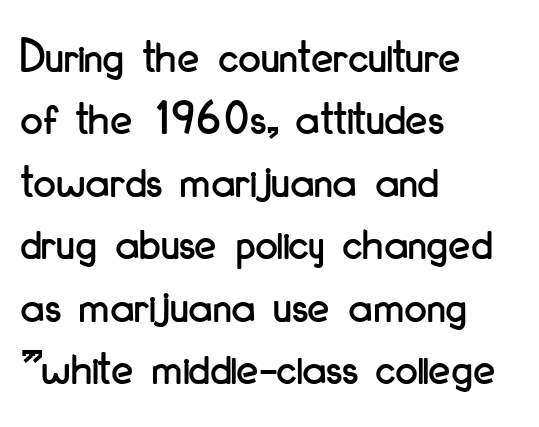
The image shows 50 px condensed sans-serif type, upright; set left-aligned, normal line spacing (1.25x), normal letter spacing, not underlined; low stroke contrast and a small x-height.
